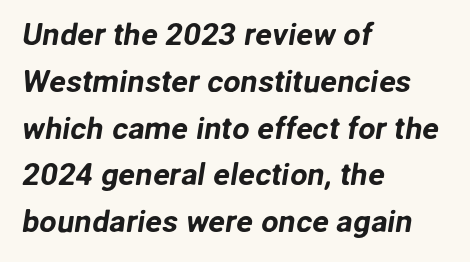
This rendering employs a face without finishing strokes, i.e., a sans-serif. Tracking value appears to be zero — textbook default spacing. Honestly, the row spacing looks completely unremarkable. Proportional: the letters do not fall into vertical columns.
